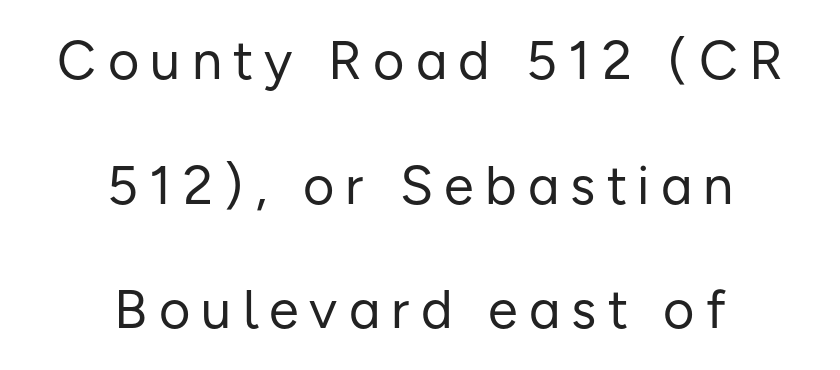
The image shows 54 px regular-weight sans-serif type, upright; set centered, loose line spacing (2.31x), unusually wide letter spacing (+0.21 em), not underlined; low stroke contrast and a medium x-height.
